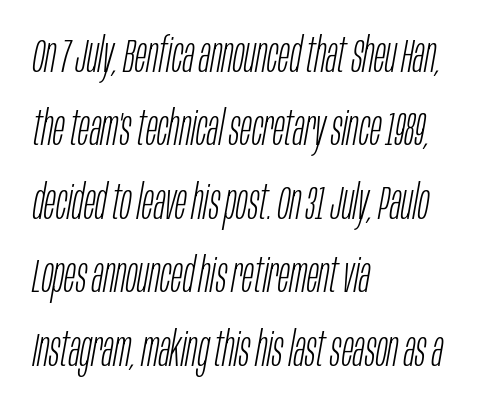
Caption: standard tracking, unaltered. The typography opts for an oblique posture over an upright one. Character widths vary here, with narrow letters taking less room than wide ones. This block has exactly the height ordinary leading produces.
